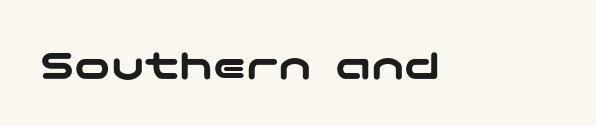
What stands out about the letter spacing? Nothing — it is the standard amount. The lettering stays uniformly vertical, giving the passage a roman look. The glyphs in this specimen are sans serif. Underline: absent.
